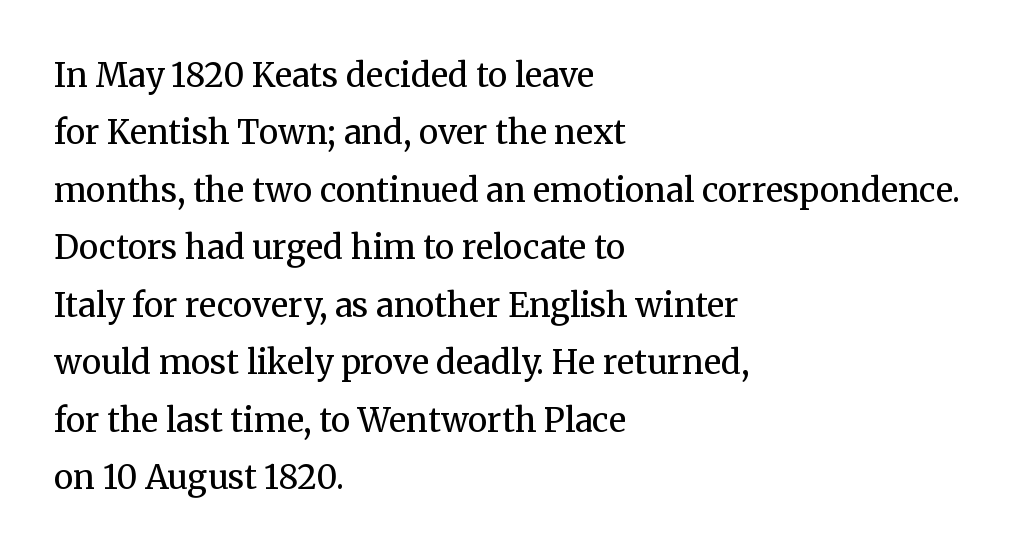
Stroke terminals: seriffed. Left-aligned paragraph, ragged on the right. Weight: not bold — regular or lighter. This sample uses an upright cut, with every glyph sitting square on the baseline.
